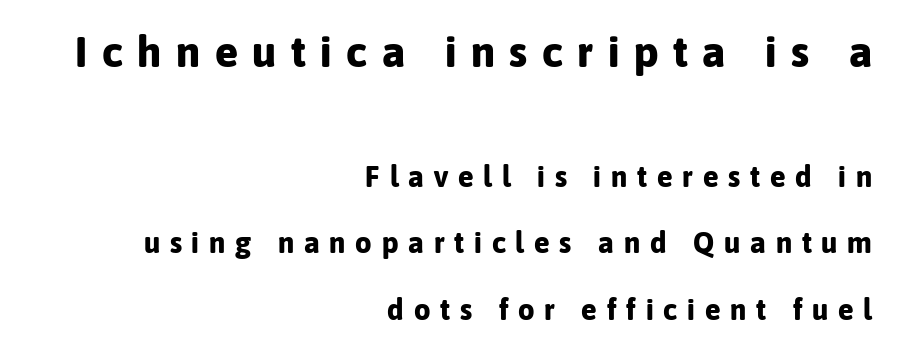
The image shows 43 px bold sans-serif type, upright; set right-aligned, loose line spacing (2.29x), unusually wide letter spacing (+0.34 em), not underlined; the first (top) block is 1.48x larger; low stroke contrast and a medium x-height.
